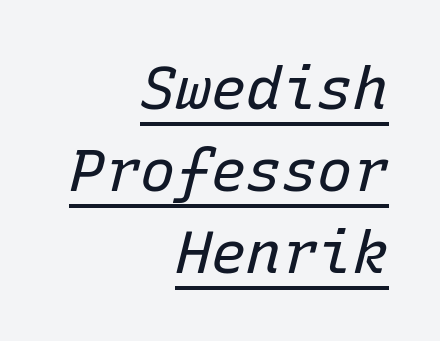
Q: Is the text bold? A: No.
Q: Is the text italic (slanted)? A: Yes, it leans right by about 15 degrees.
Q: Is the text underlined? A: Yes.
Q: How is the paragraph aligned? A: Right-aligned.
Q: Is the spacing between letters normal or unusually wide? A: Normal.
Q: Is the spacing between lines tight, normal or loose? A: Normal.
Q: Width (condensed, normal, or wide)? A: Normal.
Q: Stroke contrast? A: Low.
Q: x-height? A: Medium.
Q: Monospaced? A: Yes.
